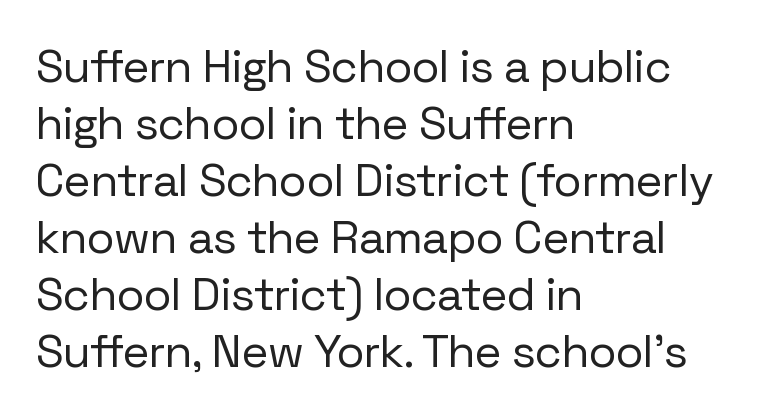
{"serif": "no", "italic": "no", "bold": "no", "weight": "regular", "width": "normal", "stroke_contrast": "low", "x_height": "medium", "monospaced": "no", "underline": "no", "align": "left", "line_spacing_ratio": 1.24, "letter_spacing": "normal", "letter_spacing_em": 0.0, "glyph_px": 46}
